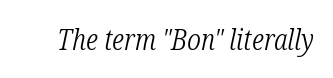
{"serif": "yes", "italic": "yes", "lean": "right", "slant_degrees": 12, "bold": "no", "weight": "light", "width": "condensed", "stroke_contrast": "low", "x_height": "medium", "monospaced": "no", "underline": "no", "letter_spacing": "normal", "letter_spacing_em": 0.0, "glyph_px": 29}
